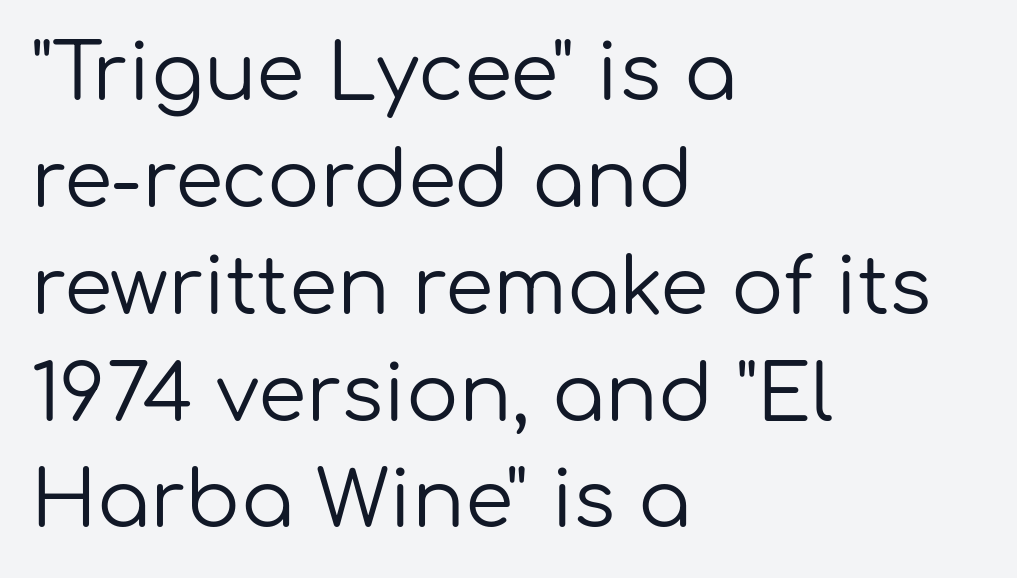
Q: Is the text bold? A: No.
Q: Is the text italic (slanted)? A: No, it is upright.
Q: Is the typeface a serif or a sans-serif typeface? A: Sans-serif.
Q: Is the text underlined? A: No.
Q: How is the paragraph aligned? A: Left-aligned.
Q: Is the spacing between letters normal or unusually wide? A: Normal.
Q: Is the spacing between lines tight, normal or loose? A: Normal.
Q: Width (condensed, normal, or wide)? A: Normal.
Q: Stroke contrast? A: Low.
Q: x-height? A: Medium.
Q: Monospaced? A: No.
